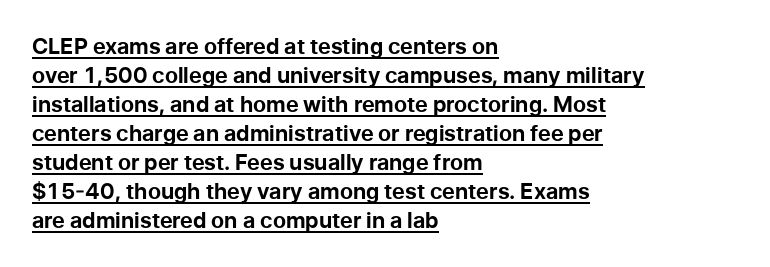
The image shows 22 px bold type, upright; set left-aligned, normal line spacing (1.32x), normal letter spacing, underlined.
